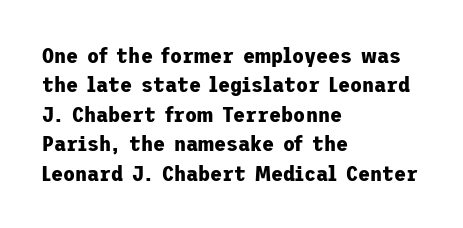
The vertical gap from one line to the next is medium. The rendering uses a bold face; every stroke is thick and dark. When letters stand straight like this, we call the style roman or upright. A typesetter would call this zero additional tracking.
